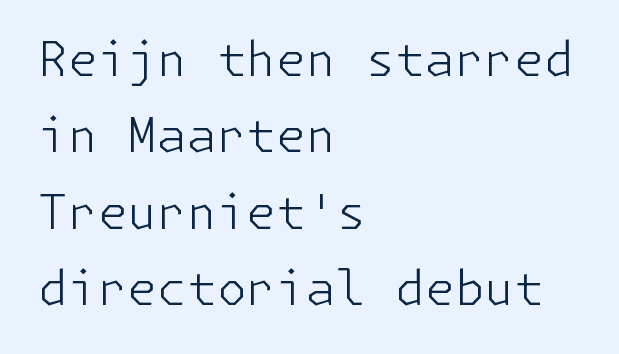
The image shows 48 px light sans-serif type, upright; set left-aligned, normal line spacing (1.59x), normal letter spacing, not underlined; low stroke contrast and a medium x-height.
